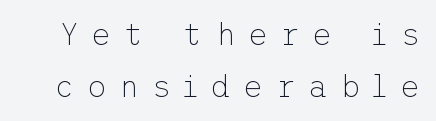
{"serif": "no", "italic": "no", "bold": "no", "weight": "thin", "width": "normal", "stroke_contrast": "low", "x_height": "medium", "underline": "no", "line_spacing": "normal", "line_spacing_ratio": 1.68, "letter_spacing": "wide", "letter_spacing_em": 0.39, "glyph_px": 31}
